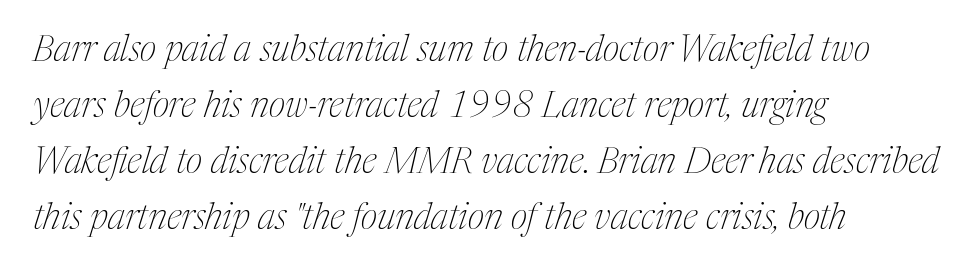
The image shows 36 px thin, condensed serif type, italic (leaning right); set left-aligned, normal line spacing (1.56x), normal letter spacing, not underlined; medium stroke contrast and a medium x-height.
